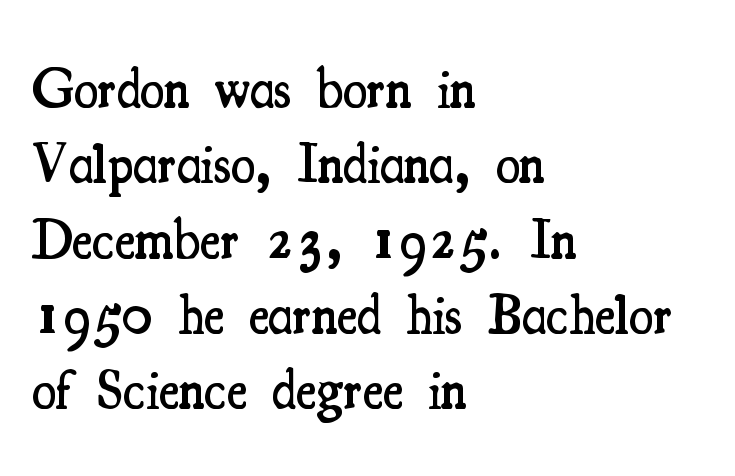
Q: Is the text bold? A: Semi-bold.
Q: Is the text italic (slanted)? A: No, it is upright.
Q: Is the typeface a serif or a sans-serif typeface? A: Serif.
Q: Is the text underlined? A: No.
Q: How is the paragraph aligned? A: Left-aligned.
Q: Is the spacing between letters normal or unusually wide? A: Normal.
Q: Is the spacing between lines tight, normal or loose? A: Normal.
Q: Width (condensed, normal, or wide)? A: Condensed.
Q: Stroke contrast? A: Medium.
Q: x-height? A: Small.
Q: Monospaced? A: No.
